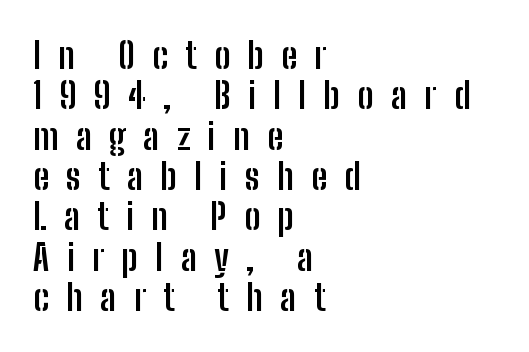
{"serif": "no", "italic": "no", "bold": "yes", "weight": "semibold", "width": "condensed", "stroke_contrast": "low", "x_height": "medium", "monospaced": "no", "underline": "no", "align": "left", "line_spacing": "tight", "line_spacing_ratio": 1.12, "letter_spacing": "wide", "letter_spacing_em": 0.48, "glyph_px": 36}
